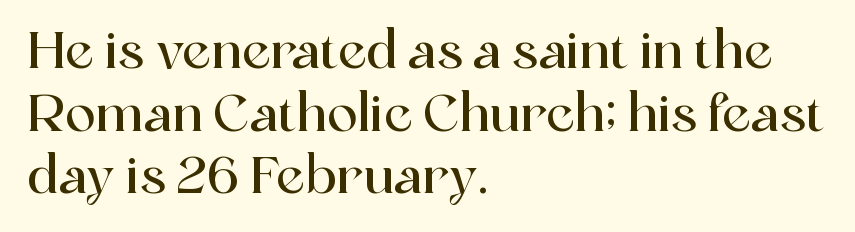
The image shows 51 px serif type, upright; set left-aligned, line spacing 1.23x, normal letter spacing, not underlined; a medium x-height.
